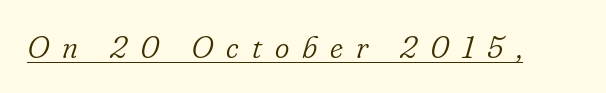
The image shows 31 px light serif type, italic (leaning right); set unusually wide letter spacing (+0.42 em), underlined; low stroke contrast and a small x-height.
